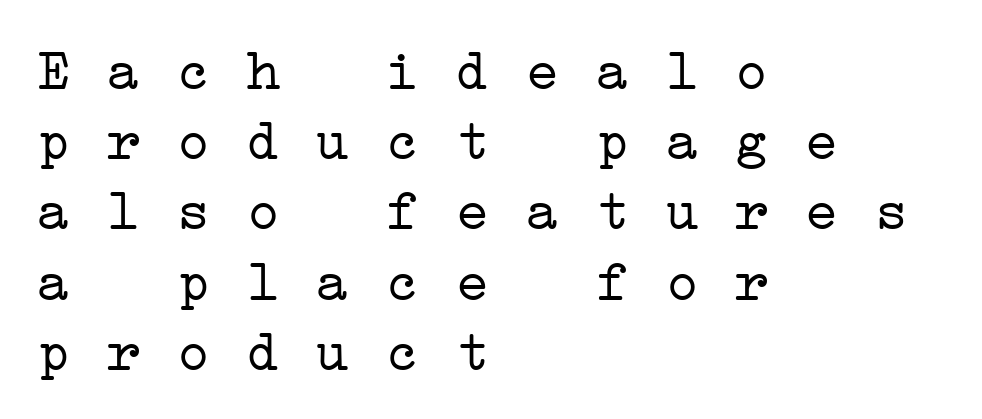
Q: Is the text bold? A: No.
Q: Is the typeface a serif or a sans-serif typeface? A: Serif.
Q: Is the text underlined? A: No.
Q: How is the paragraph aligned? A: Left-aligned.
Q: Is the spacing between letters normal or unusually wide? A: Normal.
Q: Width (condensed, normal, or wide)? A: Wide.
Q: Stroke contrast? A: Low.
Q: x-height? A: Medium.
Q: Monospaced? A: Yes.
